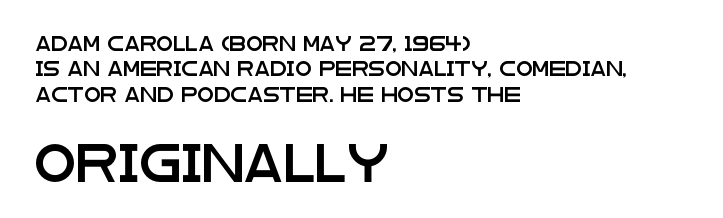
{"serif": "no", "italic": "no", "width": "wide", "stroke_contrast": "low", "x_height": "large", "monospaced": "no", "underline": "no", "align": "left", "line_spacing": "normal", "line_spacing_ratio": 1.7, "letter_spacing": "normal", "letter_spacing_em": 0.0, "larger_block": "second", "size_ratio": 2.53, "glyph_px": 38}
